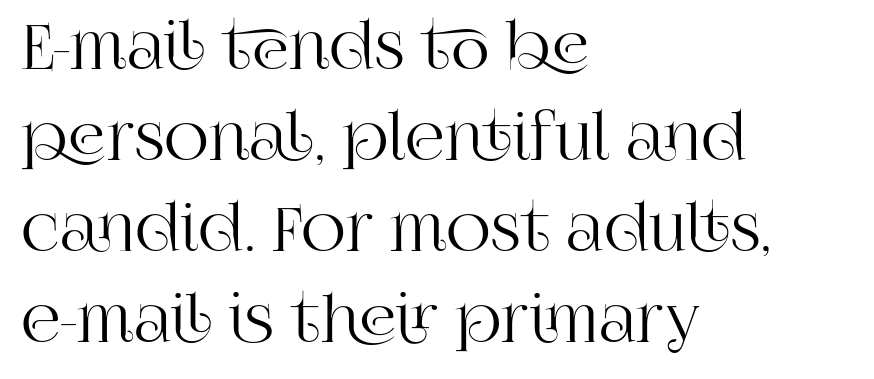
The image shows 62 px serif type, upright; set left-aligned, normal line spacing (1.47x), normal letter spacing, not underlined; high stroke contrast and a large x-height.
